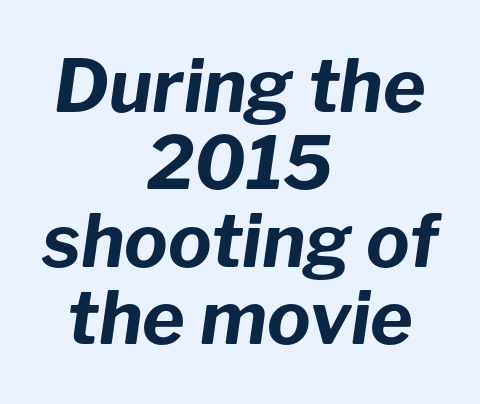
If you drew a line through each stem, it would be angled. You could barely slide anything between these rows. Each glyph is drawn with heavy, bold strokes. Bare-footed words on every line. Look at the tracking — it's just the regular setting, nothing added. The lines are quadded center.
